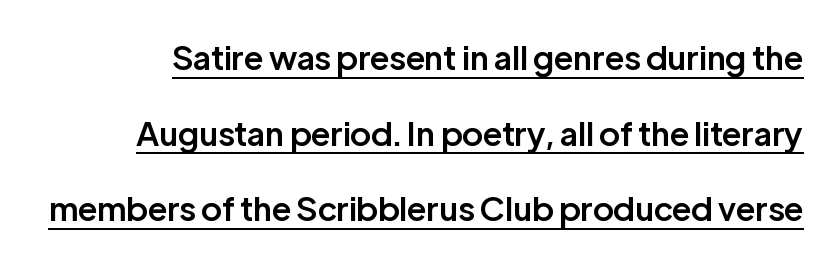
Look at the tracking — it's just the regular setting, nothing added. Has an underline been added? It has. Note: no serifs on the glyphs. The type sits square on the baseline with zero lean. A typesetter would call this proportional, since set widths differ per character. How would I describe the line gaps? Wide and relaxed.
